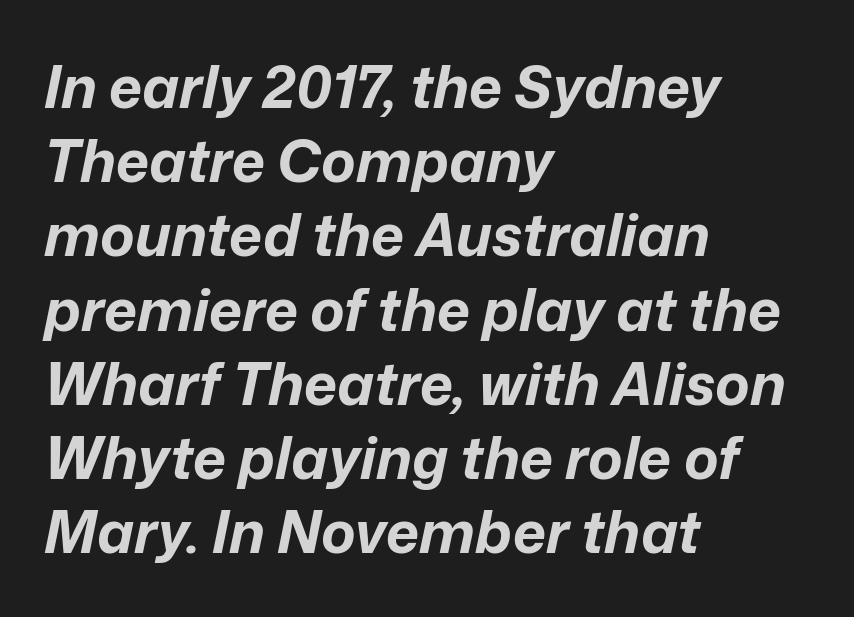
In terms of leading, this rendering sits right in the middle. A student would call this left alignment; a typographer would say flush left, rag right. If you drew a line through each stem, it would be angled. Do the characters align in a grid? No, the font is proportional. Words float on clear page, feet unadorned. This rendering leaves character spacing at its baseline value.
